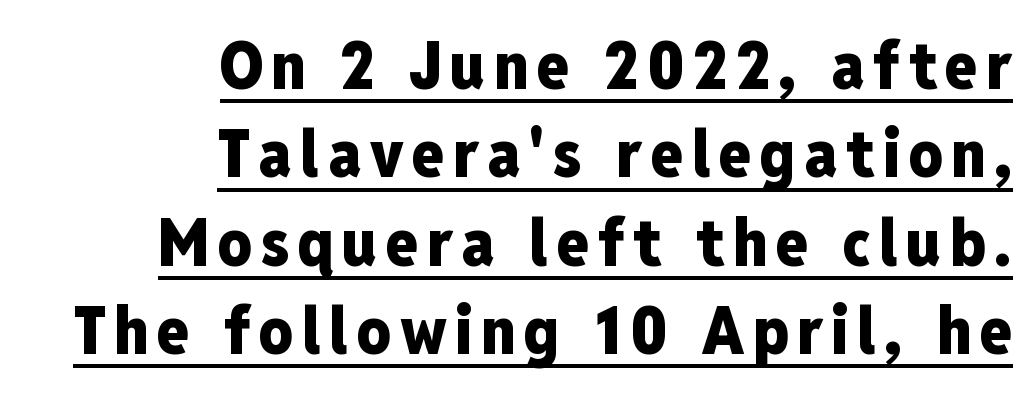
The image shows 66 px heavy, condensed sans-serif type, upright; set right-aligned, normal line spacing (1.34x), underlined; low stroke contrast and a medium x-height.
